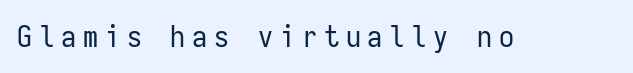
{"serif": "no", "italic": "no", "bold": "no", "weight": "regular", "width": "condensed", "stroke_contrast": "low", "x_height": "medium", "monospaced": "yes", "underline": "no", "letter_spacing": "wide", "letter_spacing_em": 0.23, "glyph_px": 30}
